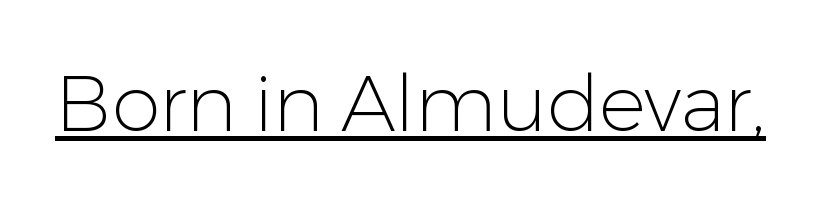
{"serif": "no", "italic": "no", "bold": "no", "weight": "light", "width": "normal", "stroke_contrast": "low", "x_height": "medium", "monospaced": "no", "underline": "yes", "letter_spacing": "normal", "letter_spacing_em": 0.0, "glyph_px": 78}
